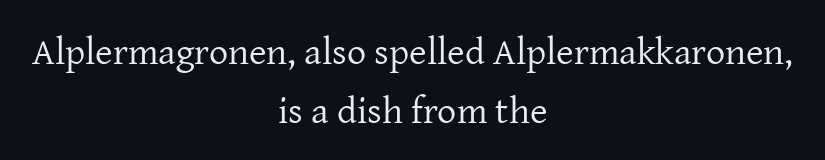
Q: Is the text bold? A: No.
Q: Is the text italic (slanted)? A: No, it is upright.
Q: Is the typeface a serif or a sans-serif typeface? A: Serif.
Q: Is the text underlined? A: No.
Q: How is the paragraph aligned? A: Centered.
Q: Is the spacing between letters normal or unusually wide? A: Normal.
Q: Is the spacing between lines tight, normal or loose? A: Normal.
Q: Width (condensed, normal, or wide)? A: Normal.
Q: Stroke contrast? A: Low.
Q: x-height? A: Medium.
Q: Monospaced? A: No.
